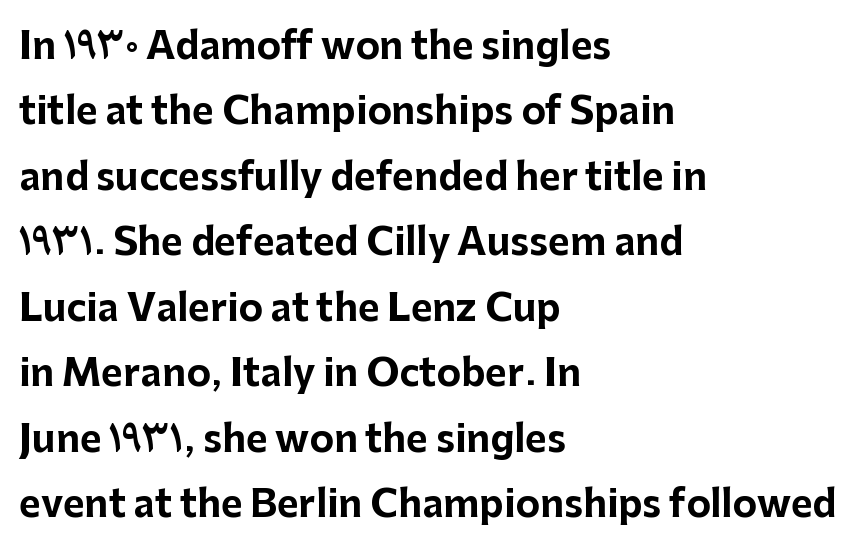
Q: Is the text bold? A: Yes.
Q: Is the text italic (slanted)? A: No, it is upright.
Q: Is the typeface a serif or a sans-serif typeface? A: Sans-serif.
Q: Is the text underlined? A: No.
Q: How is the paragraph aligned? A: Left-aligned.
Q: Is the spacing between letters normal or unusually wide? A: Normal.
Q: Width (condensed, normal, or wide)? A: Normal.
Q: Stroke contrast? A: Low.
Q: x-height? A: Medium.
Q: Monospaced? A: No.
